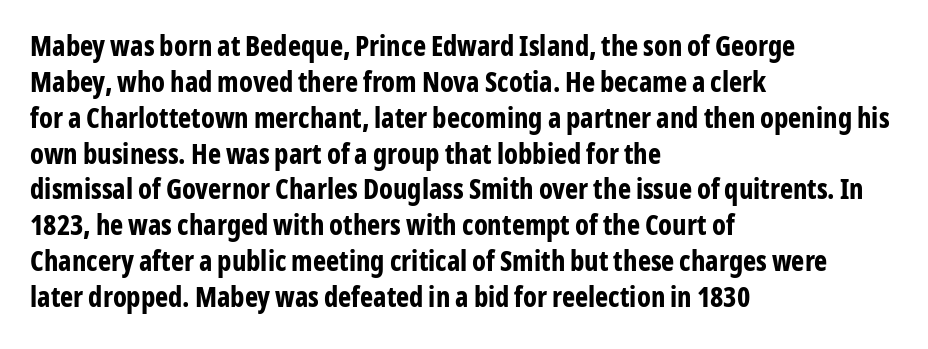
{"serif": "no", "italic": "no", "bold": "yes", "weight": "bold", "width": "condensed", "stroke_contrast": "low", "x_height": "medium", "monospaced": "no", "underline": "no", "align": "left", "line_spacing": "normal", "line_spacing_ratio": 1.28, "letter_spacing": "normal", "letter_spacing_em": 0.0, "glyph_px": 28}
